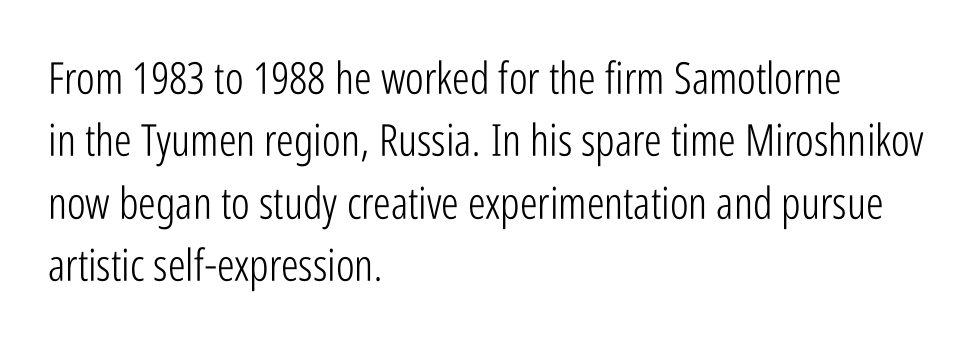
{"serif": "no", "italic": "no", "bold": "no", "weight": "light", "width": "condensed", "stroke_contrast": "low", "x_height": "medium", "monospaced": "no", "underline": "no", "align": "left", "line_spacing": "normal", "line_spacing_ratio": 1.42, "letter_spacing": "normal", "letter_spacing_em": 0.0, "glyph_px": 44}
